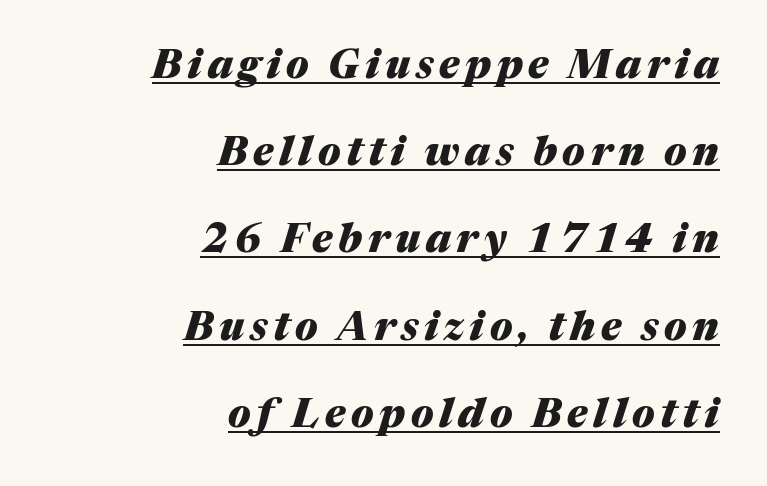
{"italic": "yes", "lean": "right", "slant_degrees": 17, "bold": "yes", "weight": "heavy", "width": "normal", "stroke_contrast": "medium", "x_height": "medium", "monospaced": "no", "underline": "yes", "align": "right", "line_spacing": "loose", "line_spacing_ratio": 2.18, "glyph_px": 40}
